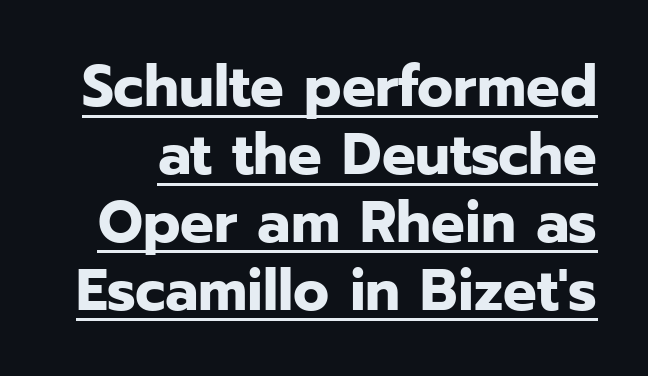
Whoever set this chose condensed vertical rhythm over breathing room. Serifs: no, the terminals of the letterforms are clean. Notice how the stems are strictly vertical — no italics here. Has an underline been added? It has. Is the type bold? Yes — the strokes are clearly thick and heavy. Letter spacing: default.
